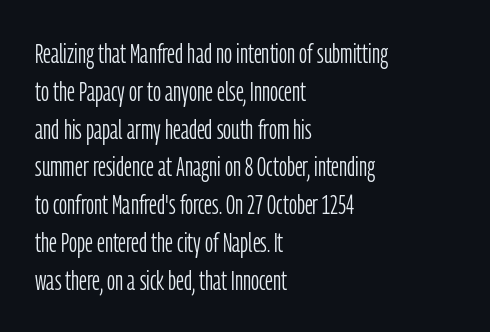
{"serif": "no", "italic": "no", "bold": "no", "weight": "light", "width": "condensed", "stroke_contrast": "low", "x_height": "medium", "monospaced": "no", "underline": "no", "align": "left", "line_spacing": "normal", "line_spacing_ratio": 1.35, "letter_spacing": "normal", "letter_spacing_em": 0.0, "glyph_px": 28}
